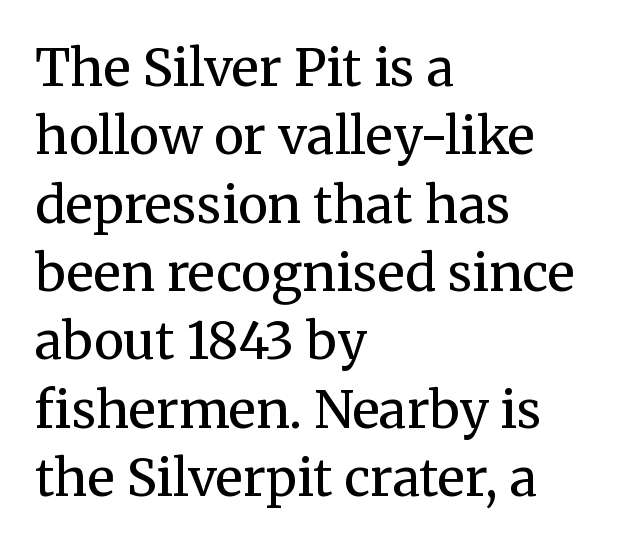
{"serif": "yes", "italic": "no", "bold": "no", "weight": "regular", "width": "normal", "stroke_contrast": "medium", "x_height": "medium", "monospaced": "no", "underline": "no", "align": "left", "line_spacing": "normal", "line_spacing_ratio": 1.34, "letter_spacing": "normal", "letter_spacing_em": 0.0, "glyph_px": 51}
